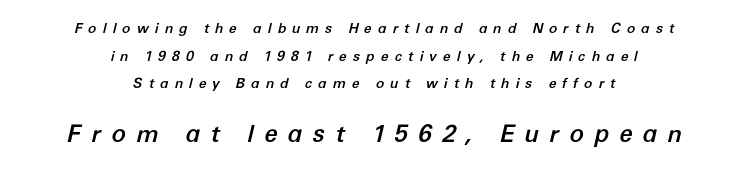
{"italic": "yes", "lean": "right", "slant_degrees": 12, "underline": "no", "align": "center", "line_spacing": "loose", "line_spacing_ratio": 1.97, "letter_spacing": "wide", "letter_spacing_em": 0.42, "larger_block": "second", "size_ratio": 1.71, "glyph_px": 24}
